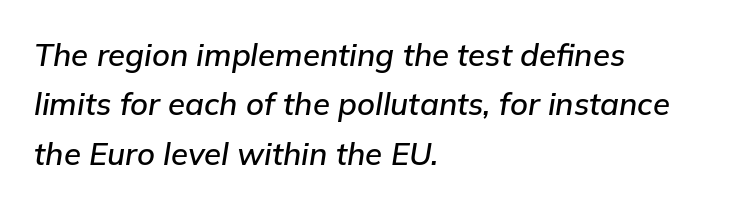
The rendering uses a moderate line-height, typical for paragraphs. Spacing verdict: proportional, widths tailored to each character. The rendering keeps characters at their native spacing. Unmarked baselines from the first word to the last. An italicized treatment has been applied to the whole sample.
